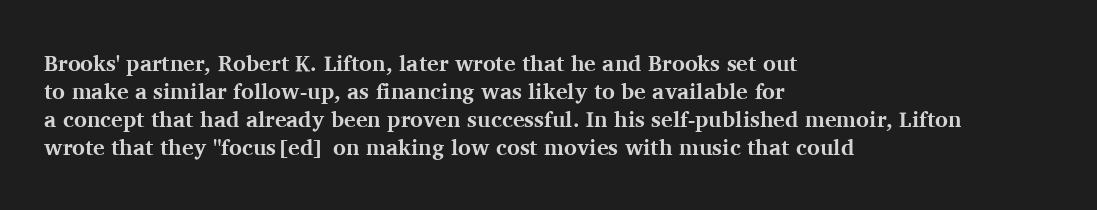
{"italic": "no", "bold": "yes", "underline": "no", "align": "left", "line_spacing": "normal", "line_spacing_ratio": 1.28, "letter_spacing": "normal", "letter_spacing_em": 0.0, "glyph_px": 22}
